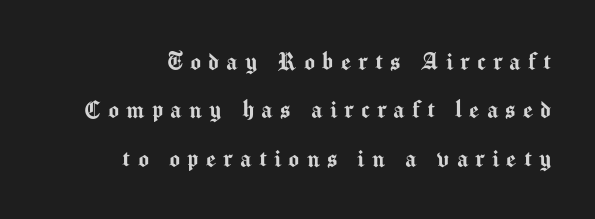
Q: Is the text italic (slanted)? A: No, it is upright.
Q: Is the typeface a serif or a sans-serif typeface? A: Sans-serif.
Q: Is the text underlined? A: No.
Q: How is the paragraph aligned? A: Right-aligned.
Q: Is the spacing between letters normal or unusually wide? A: Unusually wide.
Q: Width (condensed, normal, or wide)? A: Normal.
Q: Stroke contrast? A: Medium.
Q: x-height? A: Medium.
Q: Monospaced? A: No.
